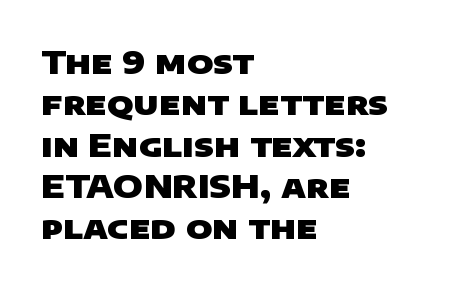
The image shows 32 px heavy, wide sans-serif type; set left-aligned, normal line spacing (1.29x), normal letter spacing, not underlined; low stroke contrast and a large x-height.
